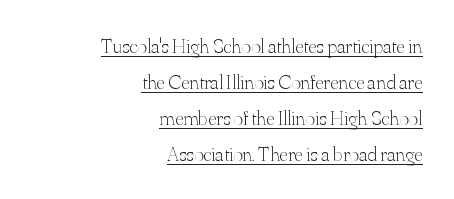
{"italic": "no", "bold": "no", "underline": "yes", "align": "right", "line_spacing_ratio": 1.71, "letter_spacing": "normal", "letter_spacing_em": 0.0, "glyph_px": 21}
